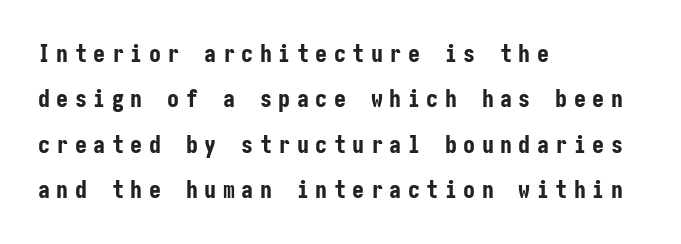
The image shows 24 px bold type, upright; set left-aligned, line spacing 1.89x, unusually wide letter spacing (+0.27 em), not underlined.
